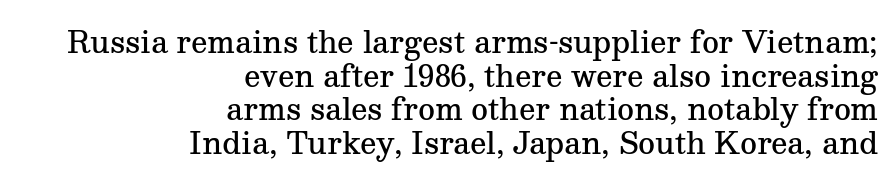
{"serif": "yes", "italic": "no", "bold": "semi", "weight": "semibold", "width": "normal", "stroke_contrast": "medium", "x_height": "medium", "monospaced": "no", "underline": "no", "align": "right", "line_spacing_ratio": 1.16, "letter_spacing": "normal", "letter_spacing_em": 0.0, "glyph_px": 29}
